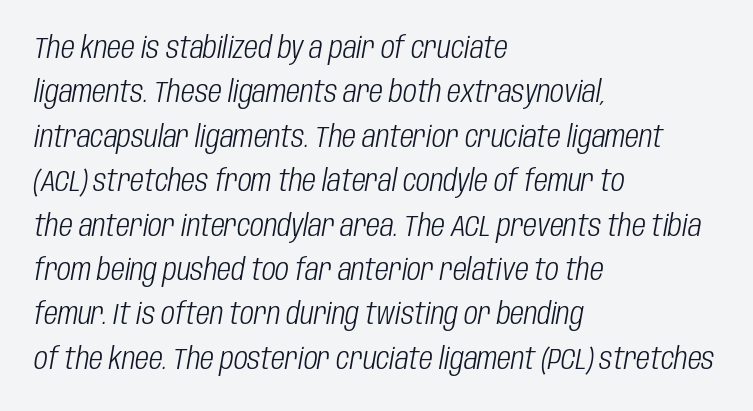
The image shows 30 px light, condensed type, italic (leaning right); set left-aligned, normal line spacing (1.48x), normal letter spacing, not underlined; low stroke contrast and a large x-height.
